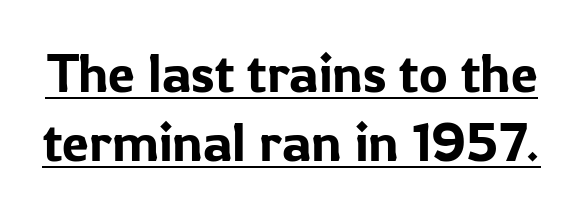
The image shows 54 px sans-serif type, upright; set normal line spacing (1.27x), normal letter spacing, underlined; low stroke contrast and a medium x-height.
